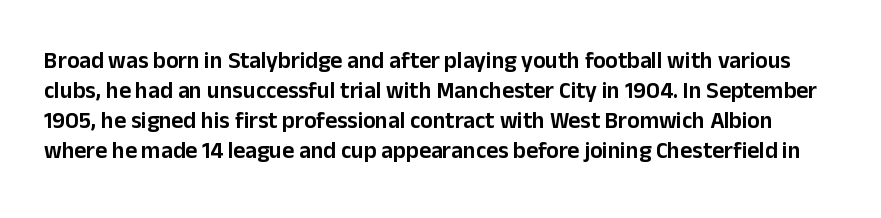
Italic: no, the glyphs are upright roman. The leading is moderate, giving the passage an even texture. Underline: absent. Students, note that the glyphs here touch the page at normal intervals.
